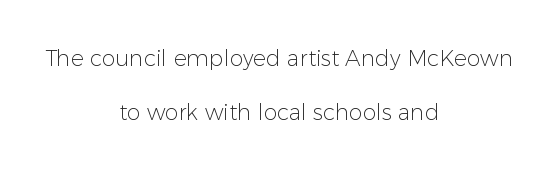
Each new line begins a long way beneath the previous one. Every row of glyphs is offset so its center matches the block's center. Between one letter and the next there's only the usual sliver of space. Italic: no, the glyphs are upright roman. Unmarked baselines from the first word to the last. Weight: regular or lighter.
